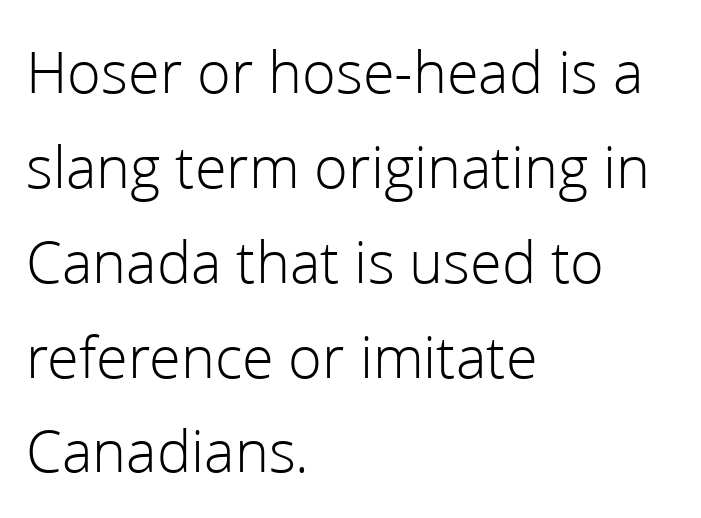
Q: Is the text bold? A: No.
Q: Is the text italic (slanted)? A: No, it is upright.
Q: Is the typeface a serif or a sans-serif typeface? A: Sans-serif.
Q: Is the text underlined? A: No.
Q: How is the paragraph aligned? A: Left-aligned.
Q: Is the spacing between letters normal or unusually wide? A: Normal.
Q: Is the spacing between lines tight, normal or loose? A: Normal.
Q: Width (condensed, normal, or wide)? A: Normal.
Q: Stroke contrast? A: Low.
Q: x-height? A: Medium.
Q: Monospaced? A: No.
